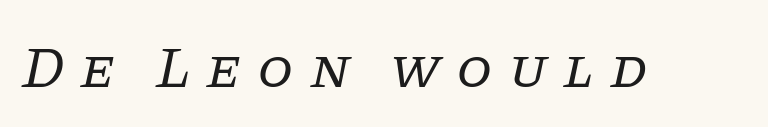
The image shows 58 px regular-weight serif type, italic (leaning right); set unusually wide letter spacing (+0.27 em), not underlined; low stroke contrast and a large x-height.
